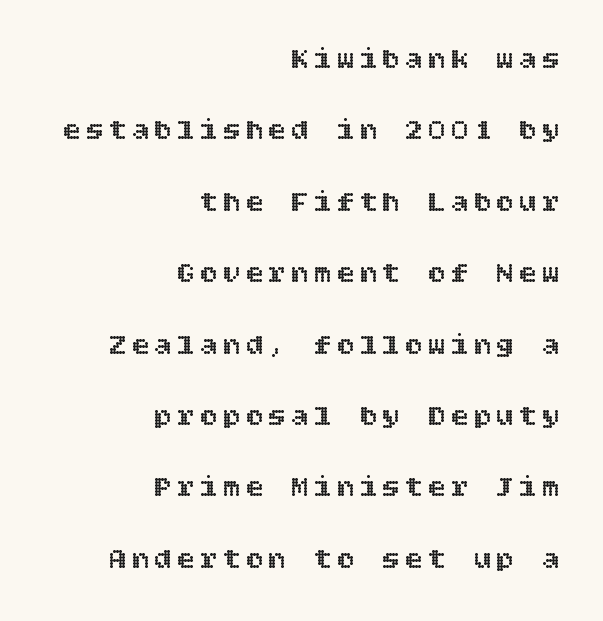
Horizontal bands of white between lines are thick stripes. This sample uses an upright cut, with every glyph sitting square on the baseline. All the whitespace from short lines collects on the left. Bare-footed words on every line.
